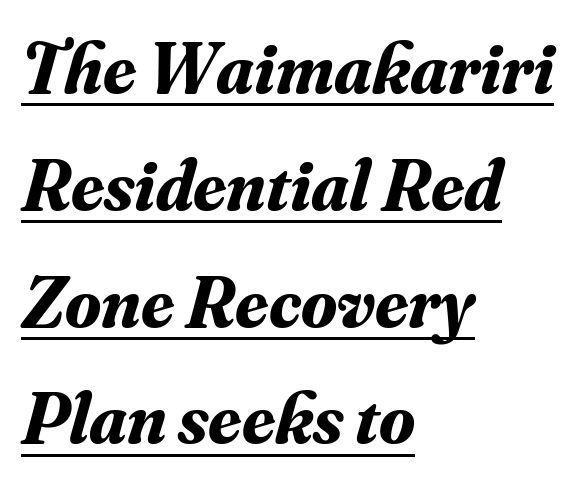
{"serif": "yes", "italic": "yes", "lean": "right", "slant_degrees": 16, "bold": "yes", "weight": "bold", "width": "normal", "stroke_contrast": "medium", "x_height": "small", "monospaced": "no", "underline": "yes", "align": "left", "line_spacing": "normal", "line_spacing_ratio": 1.6, "letter_spacing": "normal", "letter_spacing_em": 0.0, "glyph_px": 73}
